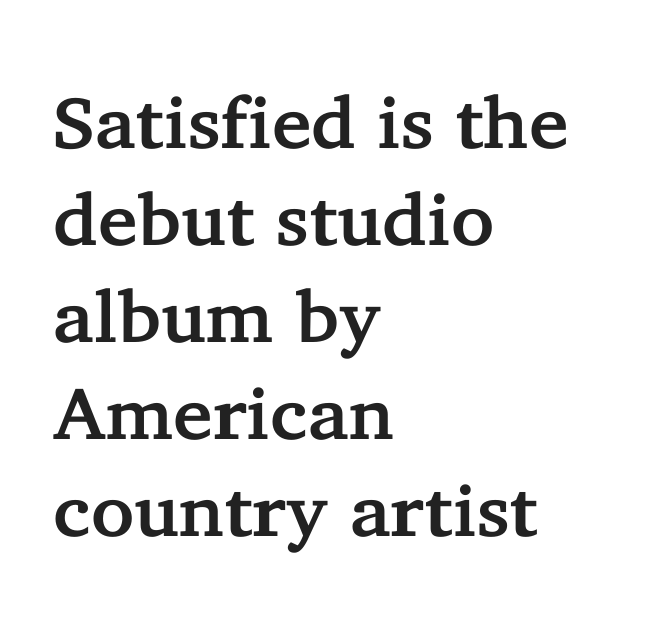
Q: Is the text italic (slanted)? A: No, it is upright.
Q: Is the typeface a serif or a sans-serif typeface? A: Serif.
Q: Is the text underlined? A: No.
Q: How is the paragraph aligned? A: Left-aligned.
Q: Is the spacing between letters normal or unusually wide? A: Normal.
Q: Is the spacing between lines tight, normal or loose? A: Normal.
Q: Width (condensed, normal, or wide)? A: Normal.
Q: Stroke contrast? A: Low.
Q: x-height? A: Medium.
Q: Monospaced? A: No.
